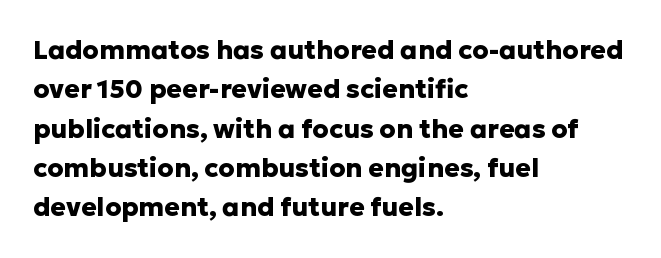
Typeset ragged right — the left edge is the straight one. The passage shown is not underscored anywhere. The lettering stays uniformly vertical, giving the passage a roman look. Short note: letters normally spaced.
